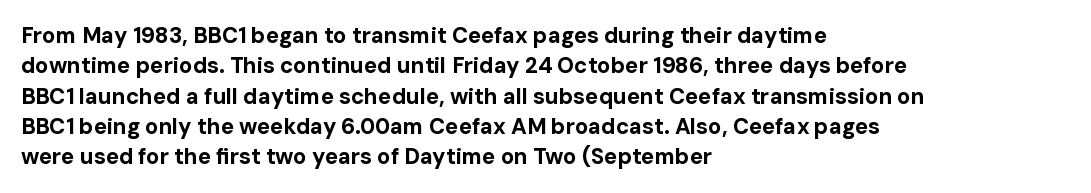
Q: Is the text bold? A: Yes.
Q: Is the text italic (slanted)? A: No, it is upright.
Q: Is the text underlined? A: No.
Q: How is the paragraph aligned? A: Left-aligned.
Q: Is the spacing between letters normal or unusually wide? A: Normal.
Q: Is the spacing between lines tight, normal or loose? A: Normal.
